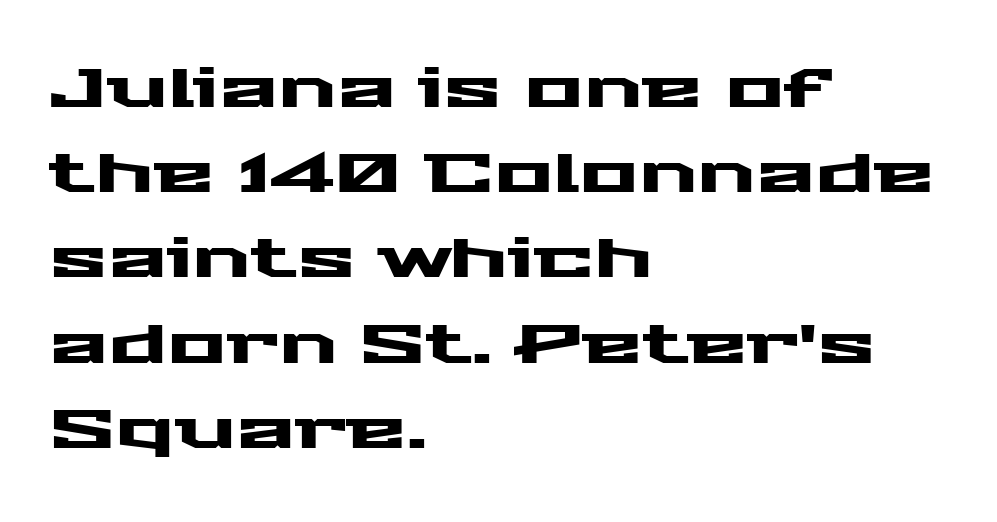
Q: Is the text italic (slanted)? A: No, it is upright.
Q: Is the typeface a serif or a sans-serif typeface? A: Sans-serif.
Q: Is the text underlined? A: No.
Q: How is the paragraph aligned? A: Left-aligned.
Q: Is the spacing between letters normal or unusually wide? A: Normal.
Q: Is the spacing between lines tight, normal or loose? A: Normal.
Q: Width (condensed, normal, or wide)? A: Wide.
Q: Stroke contrast? A: Medium.
Q: x-height? A: Medium.
Q: Monospaced? A: No.
